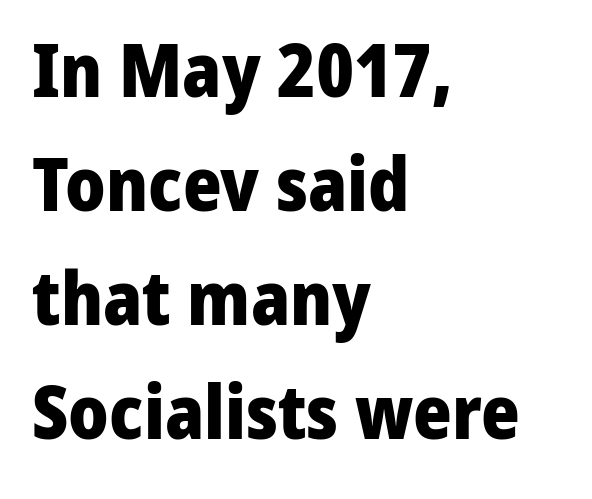
Q: Is the text bold? A: Yes.
Q: Is the text italic (slanted)? A: No, it is upright.
Q: Is the typeface a serif or a sans-serif typeface? A: Sans-serif.
Q: Is the text underlined? A: No.
Q: How is the paragraph aligned? A: Left-aligned.
Q: Is the spacing between letters normal or unusually wide? A: Normal.
Q: Is the spacing between lines tight, normal or loose? A: Normal.
Q: Width (condensed, normal, or wide)? A: Normal.
Q: Stroke contrast? A: Low.
Q: x-height? A: Medium.
Q: Monospaced? A: No.
